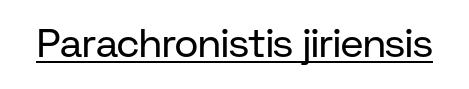
The image shows 40 px regular-weight sans-serif type, upright; set normal letter spacing, underlined; low stroke contrast and a medium x-height.
